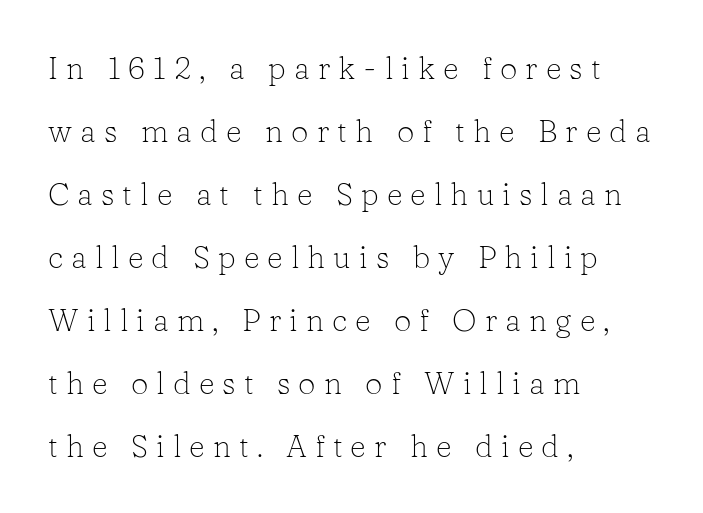
The image shows 31 px light serif type, upright; set left-aligned, loose line spacing (2.03x), unusually wide letter spacing (+0.26 em), not underlined; low stroke contrast and a medium x-height.
